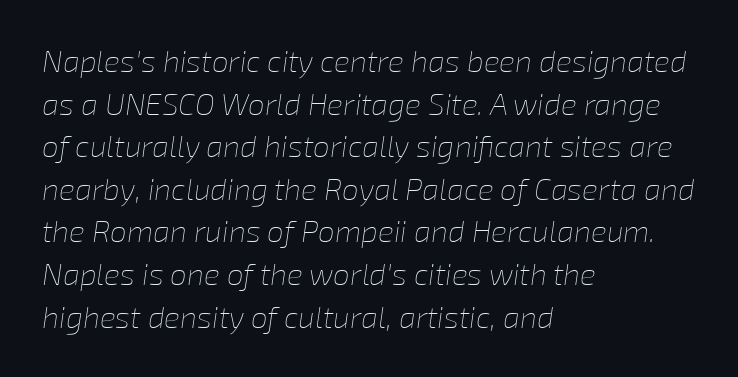
In terms of letterspacing, this is plain default setting. These lines sit exactly where default settings would place them. Posture: slanted. The weight tops out at a normal text grade.
